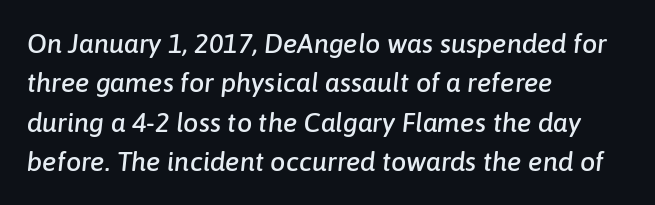
Q: Is the text italic (slanted)? A: Yes, it leans right by about 6 degrees.
Q: Is the text underlined? A: No.
Q: How is the paragraph aligned? A: Left-aligned.
Q: Is the spacing between letters normal or unusually wide? A: Normal.
Q: Is the spacing between lines tight, normal or loose? A: Normal.
